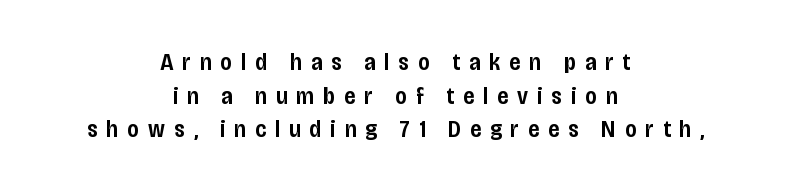
{"italic": "no", "bold": "semi", "underline": "no", "align": "center", "line_spacing": "normal", "line_spacing_ratio": 1.4, "letter_spacing": "wide", "letter_spacing_em": 0.38, "glyph_px": 24}
